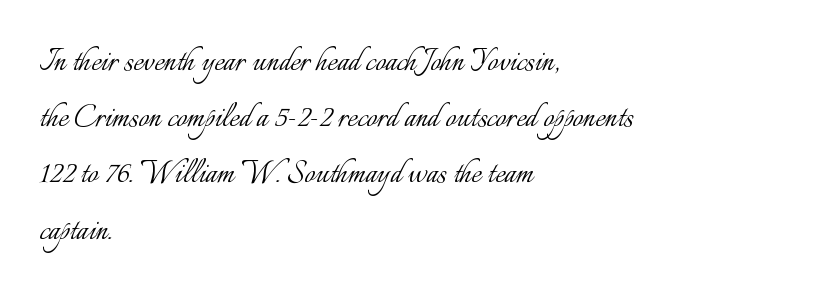
Q: Is the text bold? A: No.
Q: Is the text italic (slanted)? A: Yes.
Q: Is the text underlined? A: No.
Q: How is the paragraph aligned? A: Left-aligned.
Q: Is the spacing between letters normal or unusually wide? A: Normal.
Q: Is the spacing between lines tight, normal or loose? A: Normal.
Q: Width (condensed, normal, or wide)? A: Normal.
Q: Stroke contrast? A: Low.
Q: x-height? A: Small.
Q: Monospaced? A: No.
